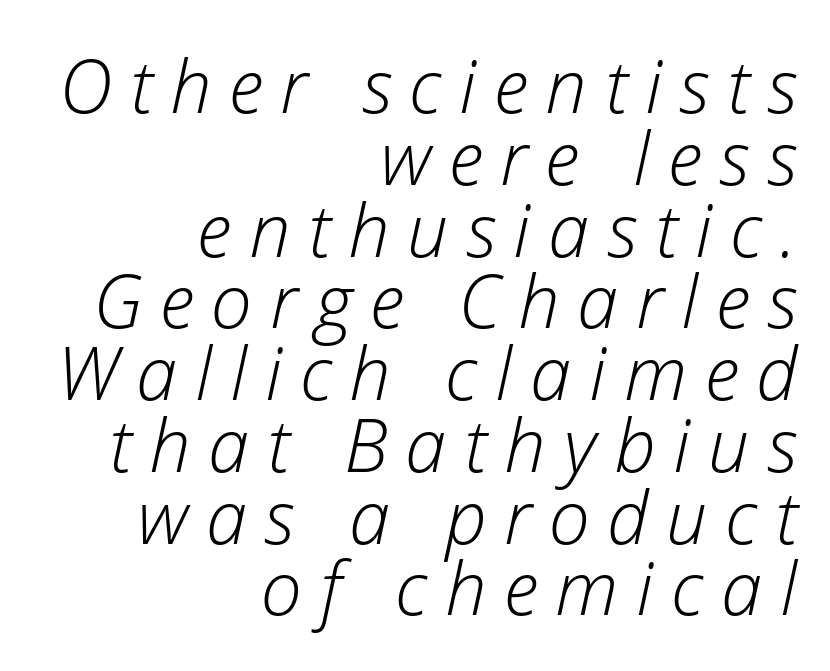
It's the slanting kind of type. One glance says dense: line gaps are narrower than usual. Letters have the restrained weight of plain body copy at most. The passage shown is typed in a proportional face where columns would drift.
